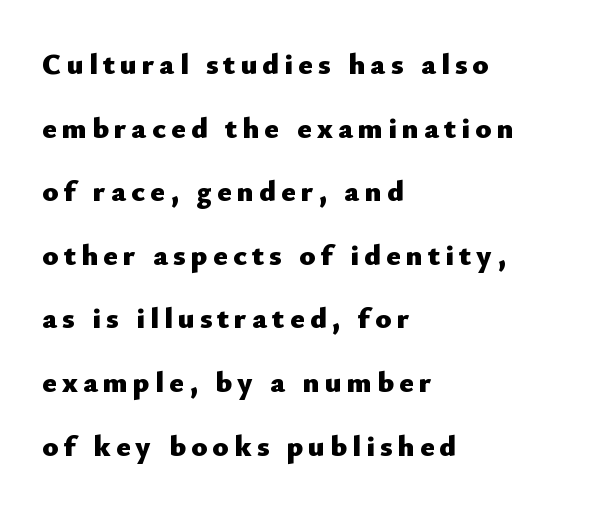
The image shows 30 px heavy sans-serif type, upright; set left-aligned, loose line spacing (2.12x), not underlined; low stroke contrast and a small x-height.
